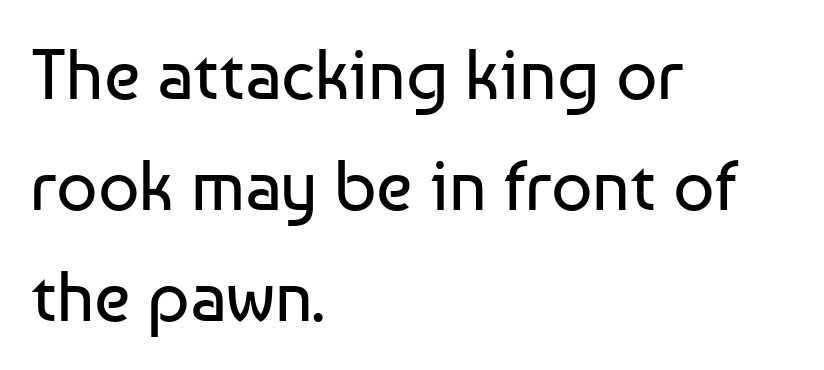
The image shows 72 px regular-weight sans-serif type, upright; set left-aligned, normal line spacing (1.54x), normal letter spacing, not underlined; low stroke contrast and a medium x-height.
